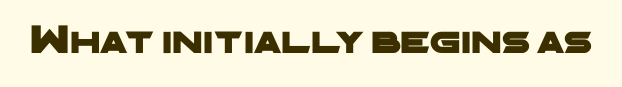
The image shows 41 px wide sans-serif type; set normal letter spacing, not underlined; low stroke contrast and a medium x-height.
